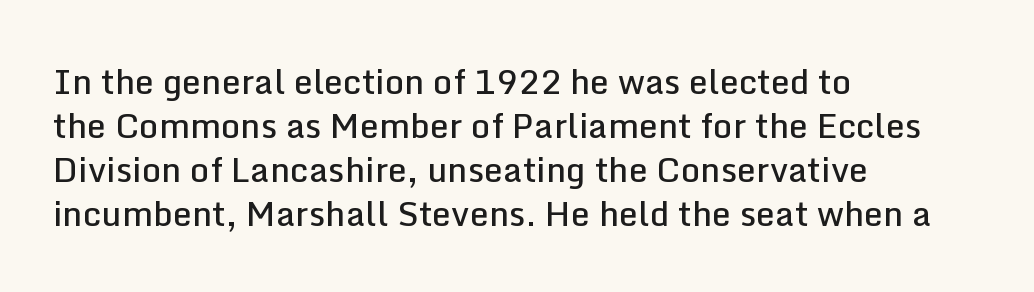
The image shows 34 px semibold sans-serif type, upright; set left-aligned, normal line spacing (1.29x), normal letter spacing, not underlined; low stroke contrast and a medium x-height.
